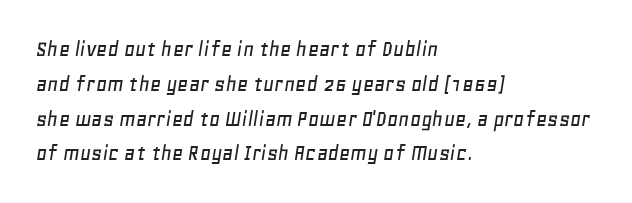
When letters slant like this, we call the style italic. Every row of glyphs begins at an identical x-position on the left. Is there much room between lines? A standard amount, neither cramped nor airy. Inter-character spacing is left at the font's built-in metrics. A clean baseline with only descenders dipping below it.
